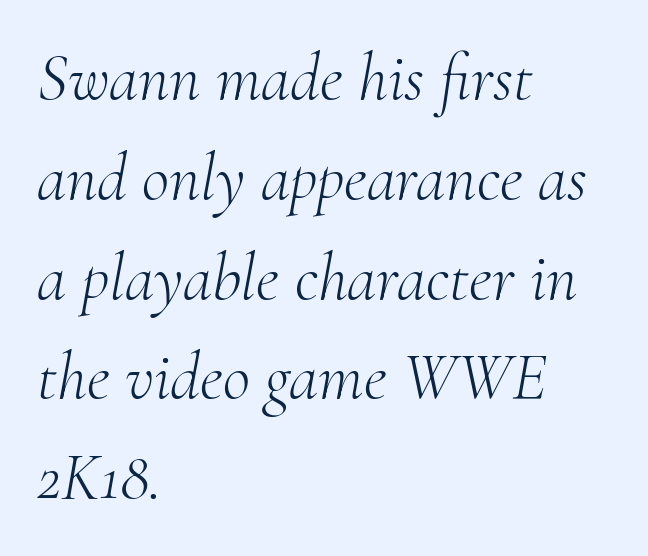
The image shows 67 px light serif type, italic (leaning right); set left-aligned, normal line spacing (1.49x), normal letter spacing, not underlined; medium stroke contrast and a small x-height.
